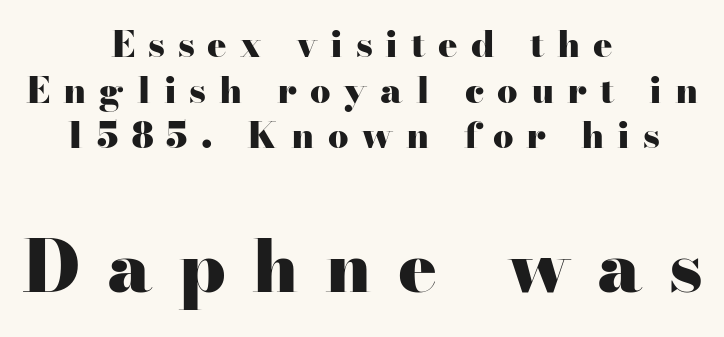
Q: Is the text bold? A: Yes.
Q: Is the text italic (slanted)? A: No, it is upright.
Q: Is the typeface a serif or a sans-serif typeface? A: Serif.
Q: Is the text underlined? A: No.
Q: How is the paragraph aligned? A: Centered.
Q: Is the spacing between letters normal or unusually wide? A: Unusually wide.
Q: Is the spacing between lines tight, normal or loose? A: Normal.
Q: Which block of text is set in a larger size, the first (top) or the second (bottom)? A: The second (bottom) one.
Q: Width (condensed, normal, or wide)? A: Wide.
Q: Stroke contrast? A: High.
Q: x-height? A: Small.
Q: Monospaced? A: No.
